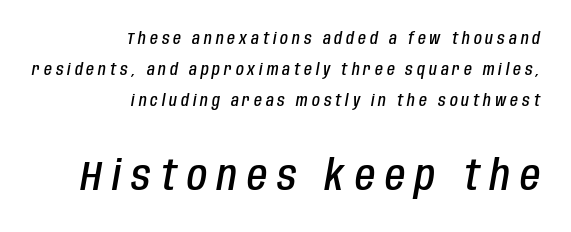
The image shows 41 px semibold, condensed type, italic (leaning right); set right-aligned, loose line spacing (1.95x), unusually wide letter spacing (+0.25 em), not underlined; the second (bottom) block is 2.56x larger; low stroke contrast and a large x-height.
